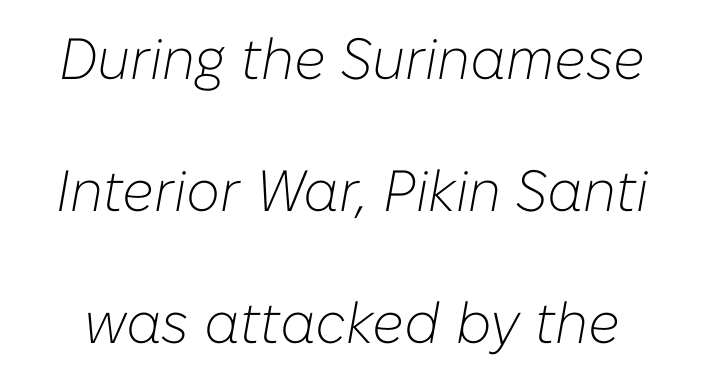
Q: Is the text bold? A: No.
Q: Is the text italic (slanted)? A: Yes, it leans right by about 10 degrees.
Q: Is the text underlined? A: No.
Q: Is the spacing between letters normal or unusually wide? A: Normal.
Q: Is the spacing between lines tight, normal or loose? A: Loose.
Q: Width (condensed, normal, or wide)? A: Normal.
Q: Stroke contrast? A: Low.
Q: x-height? A: Medium.
Q: Monospaced? A: No.
